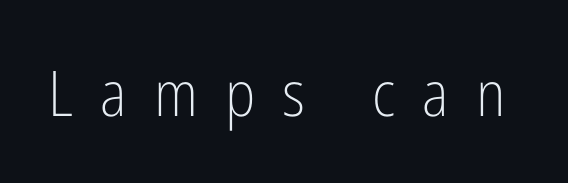
Q: Is the text bold? A: No.
Q: Is the text italic (slanted)? A: No, it is upright.
Q: Is the typeface a serif or a sans-serif typeface? A: Sans-serif.
Q: Is the text underlined? A: No.
Q: Is the spacing between letters normal or unusually wide? A: Unusually wide.
Q: Width (condensed, normal, or wide)? A: Condensed.
Q: Stroke contrast? A: Low.
Q: x-height? A: Medium.
Q: Monospaced? A: No.
